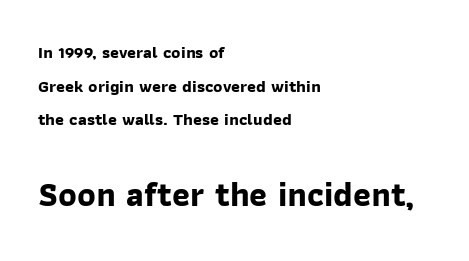
Is there much room between lines? Yes — plenty of vertical air separates them. This rendering employs a face without finishing strokes, i.e., a sans-serif. The rendering keeps characters at their native spacing. Caption: bold face, heavy strokes. The space beneath each line is pristine and unruled.
